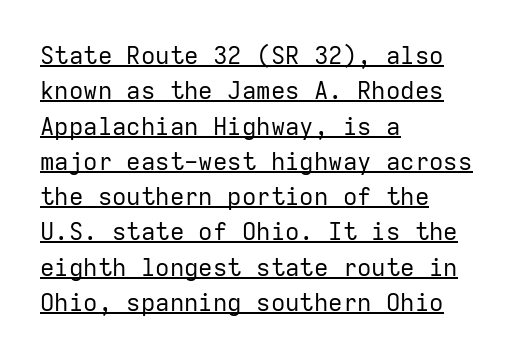
The image shows 24 px text type, upright; set left-aligned, normal line spacing (1.47x), normal letter spacing, underlined.
